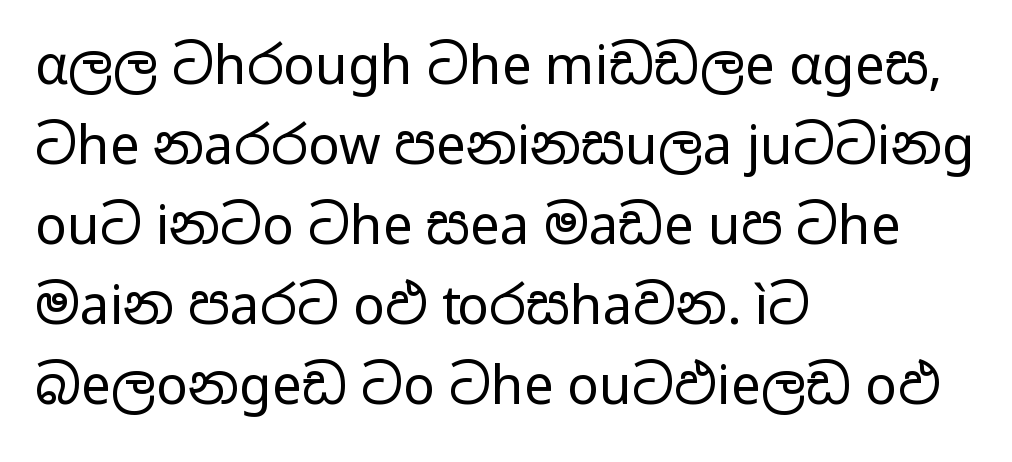
Q: Is the text bold? A: No.
Q: Is the text italic (slanted)? A: No, it is upright.
Q: Is the typeface a serif or a sans-serif typeface? A: Sans-serif.
Q: Is the text underlined? A: No.
Q: How is the paragraph aligned? A: Left-aligned.
Q: Is the spacing between letters normal or unusually wide? A: Normal.
Q: Is the spacing between lines tight, normal or loose? A: Normal.
Q: Width (condensed, normal, or wide)? A: Wide.
Q: Stroke contrast? A: Low.
Q: x-height? A: Medium.
Q: Monospaced? A: No.
